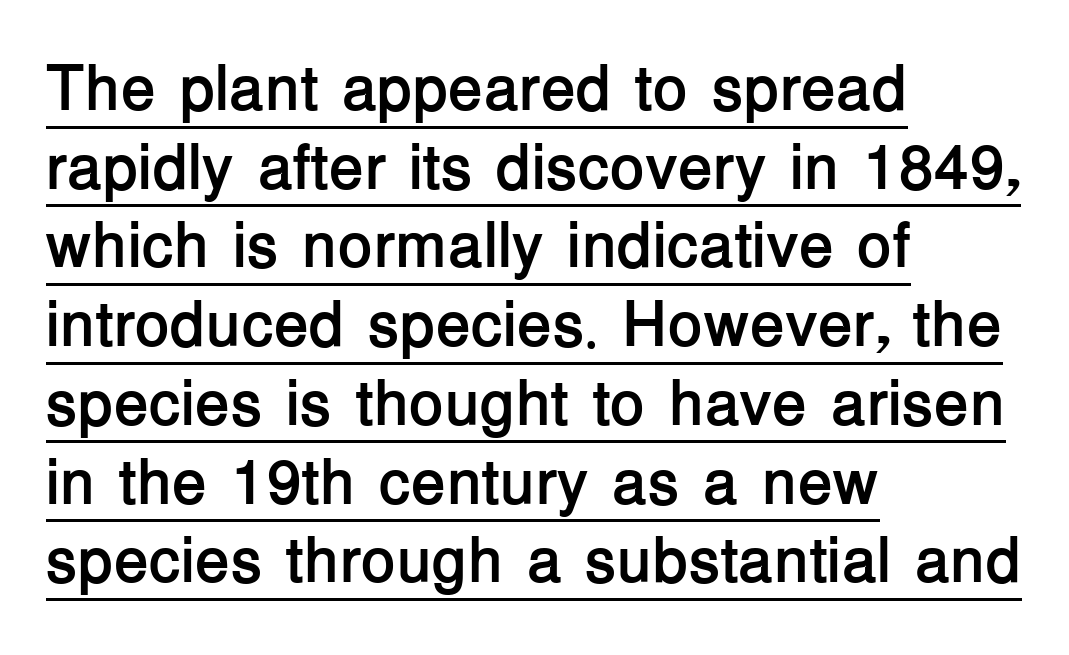
Q: Is the text bold? A: Yes.
Q: Is the text italic (slanted)? A: No, it is upright.
Q: Is the typeface a serif or a sans-serif typeface? A: Sans-serif.
Q: Is the text underlined? A: Yes.
Q: How is the paragraph aligned? A: Left-aligned.
Q: Is the spacing between letters normal or unusually wide? A: Normal.
Q: Width (condensed, normal, or wide)? A: Normal.
Q: Stroke contrast? A: Low.
Q: x-height? A: Medium.
Q: Monospaced? A: No.
